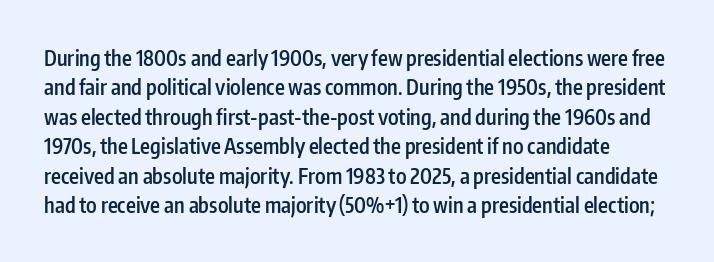
The image shows 21 px text type, upright; set normal line spacing (1.4x), normal letter spacing, not underlined.
